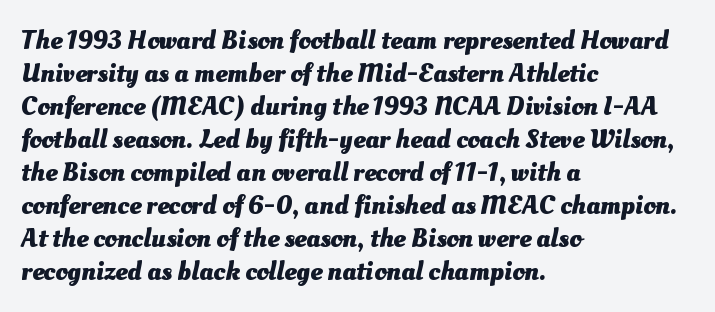
The typesetter chose a ragged-right arrangement here. Quick note: underline off. Here the glyphs are tracked normally, forming tight word shapes. On the weight axis this lands at bold, roughly 700.
